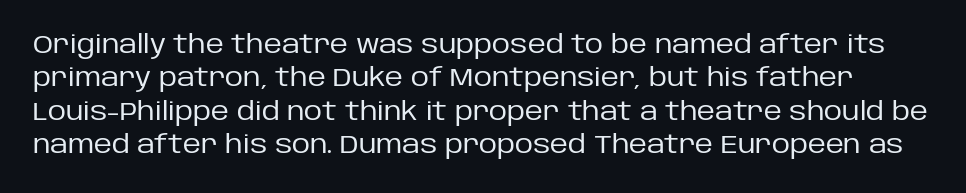
The image shows 25 px text type, upright; set normal line spacing (1.34x), normal letter spacing, not underlined.
